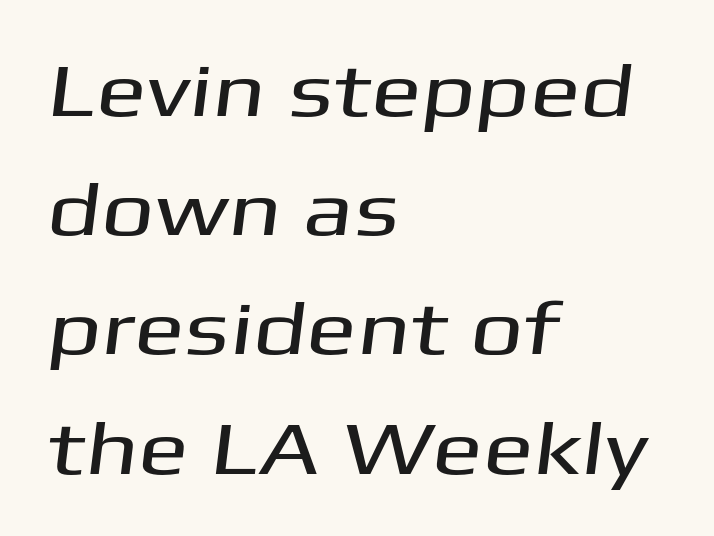
Q: Is the typeface a serif or a sans-serif typeface? A: Sans-serif.
Q: Is the text underlined? A: No.
Q: How is the paragraph aligned? A: Left-aligned.
Q: Is the spacing between letters normal or unusually wide? A: Normal.
Q: Is the spacing between lines tight, normal or loose? A: Normal.
Q: Width (condensed, normal, or wide)? A: Wide.
Q: Stroke contrast? A: Medium.
Q: x-height? A: Medium.
Q: Monospaced? A: No.
